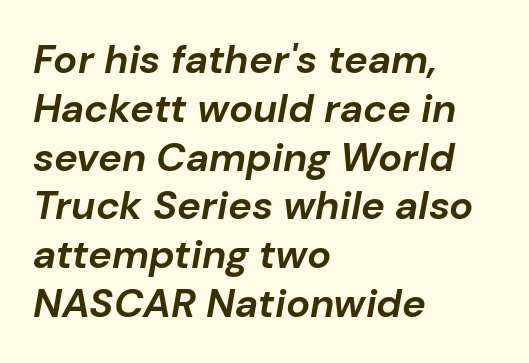
Underline: absent. No extra tracking has been applied to these lines. Is the type slanted? Yes — the strokes lean at a clear angle. A typesetter would call this proportional, since set widths differ per character. Chunky letters — that's bold for sure. The rendering anchors every line to the left-hand side.
